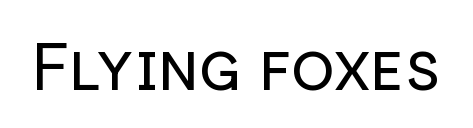
The image shows 65 px regular-weight sans-serif type, upright; set normal letter spacing, not underlined; low stroke contrast and a medium x-height.
